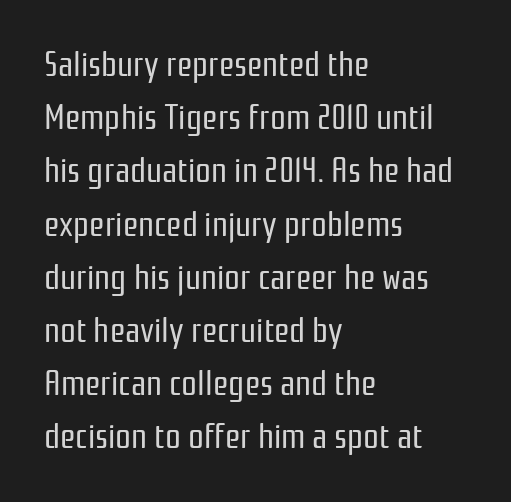
Q: Is the text bold? A: No.
Q: Is the text italic (slanted)? A: No, it is upright.
Q: Is the typeface a serif or a sans-serif typeface? A: Sans-serif.
Q: Is the text underlined? A: No.
Q: How is the paragraph aligned? A: Left-aligned.
Q: Is the spacing between letters normal or unusually wide? A: Normal.
Q: Is the spacing between lines tight, normal or loose? A: Normal.
Q: Width (condensed, normal, or wide)? A: Condensed.
Q: Stroke contrast? A: Low.
Q: x-height? A: Medium.
Q: Monospaced? A: No.
